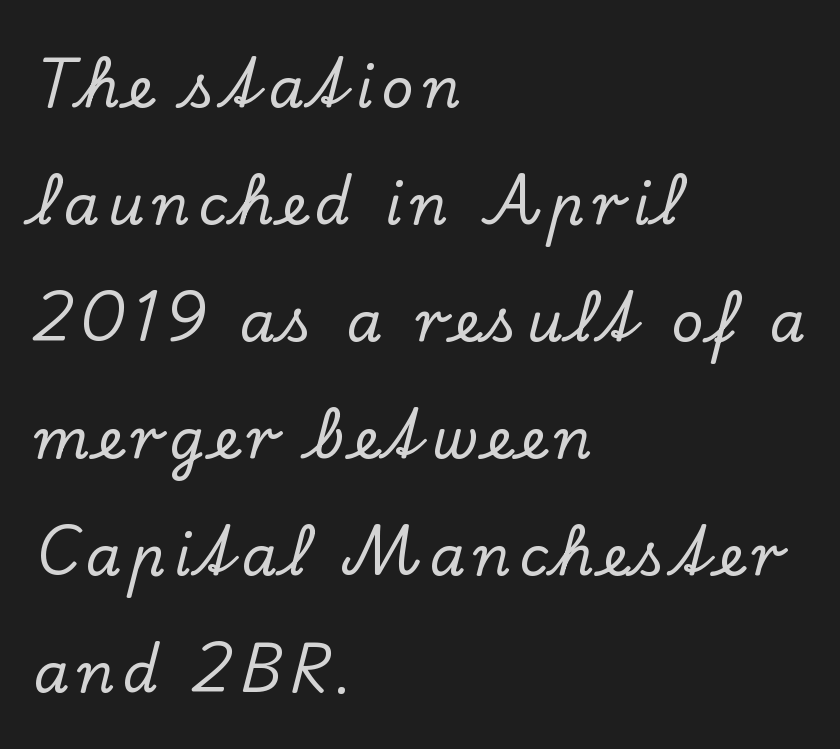
{"serif": "yes", "width": "normal", "stroke_contrast": "low", "x_height": "small", "monospaced": "no", "underline": "no", "align": "left", "line_spacing": "loose", "line_spacing_ratio": 2.09, "glyph_px": 56}
